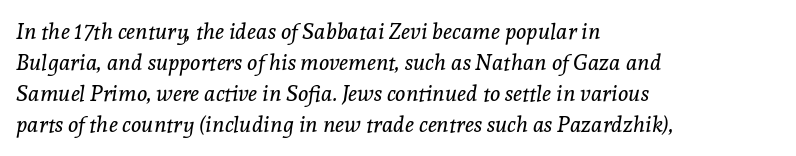
{"italic": "yes", "lean": "right", "slant_degrees": 8, "bold": "no", "underline": "no", "align": "left", "line_spacing": "normal", "line_spacing_ratio": 1.41, "letter_spacing": "normal", "letter_spacing_em": 0.0, "glyph_px": 22}
